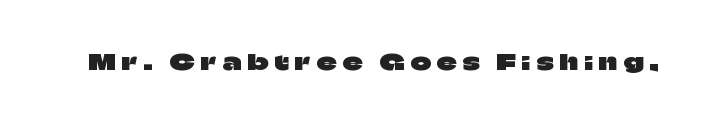
The image shows 22 px text type, upright; set unusually wide letter spacing (+0.28 em), not underlined.
